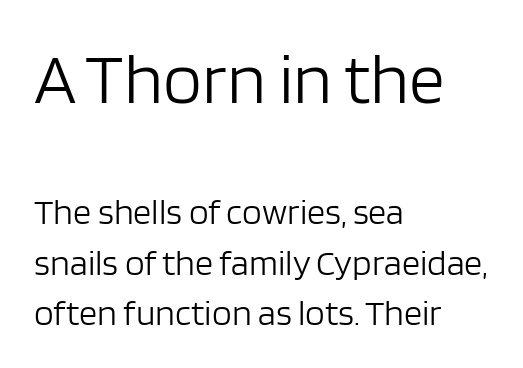
The image shows 71 px light sans-serif type, upright; set left-aligned, normal line spacing (1.39x), normal letter spacing, not underlined; the first (top) block is 1.97x larger; low stroke contrast and a large x-height.
